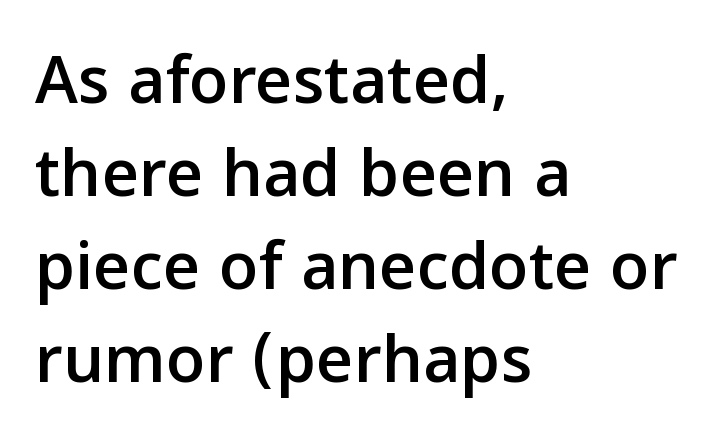
Q: Is the text italic (slanted)? A: No, it is upright.
Q: Is the typeface a serif or a sans-serif typeface? A: Sans-serif.
Q: Is the text underlined? A: No.
Q: How is the paragraph aligned? A: Left-aligned.
Q: Is the spacing between letters normal or unusually wide? A: Normal.
Q: Is the spacing between lines tight, normal or loose? A: Normal.
Q: Width (condensed, normal, or wide)? A: Normal.
Q: Stroke contrast? A: Low.
Q: x-height? A: Medium.
Q: Monospaced? A: No.
